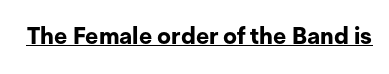
Q: Is the text bold? A: Yes.
Q: Is the text italic (slanted)? A: No, it is upright.
Q: Is the text underlined? A: Yes.
Q: Is the spacing between letters normal or unusually wide? A: Normal.
